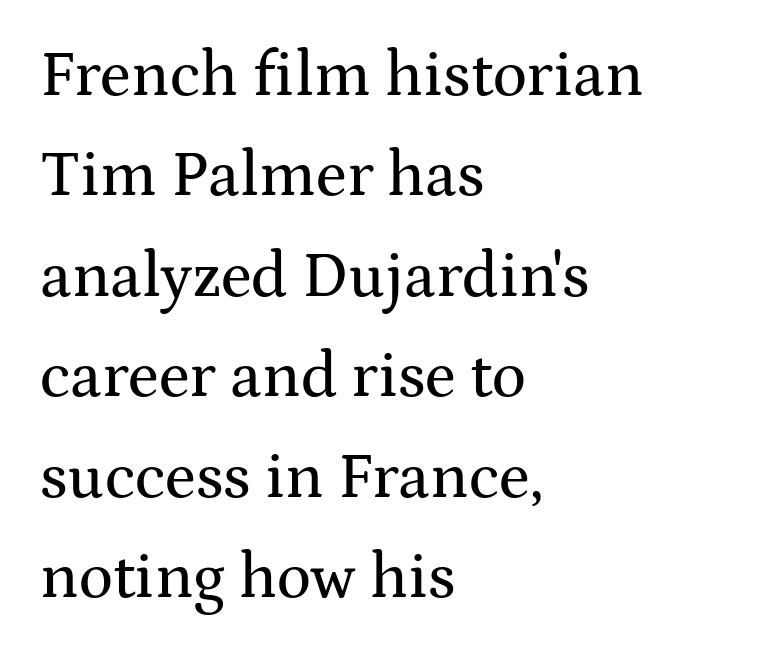
The zone under the glyphs is completely vacant. Is this a fixed-width face? No — the glyphs have proportional, varying widths. The typography opts for an upright posture over an oblique one. One-word summary of the alignment: left.
